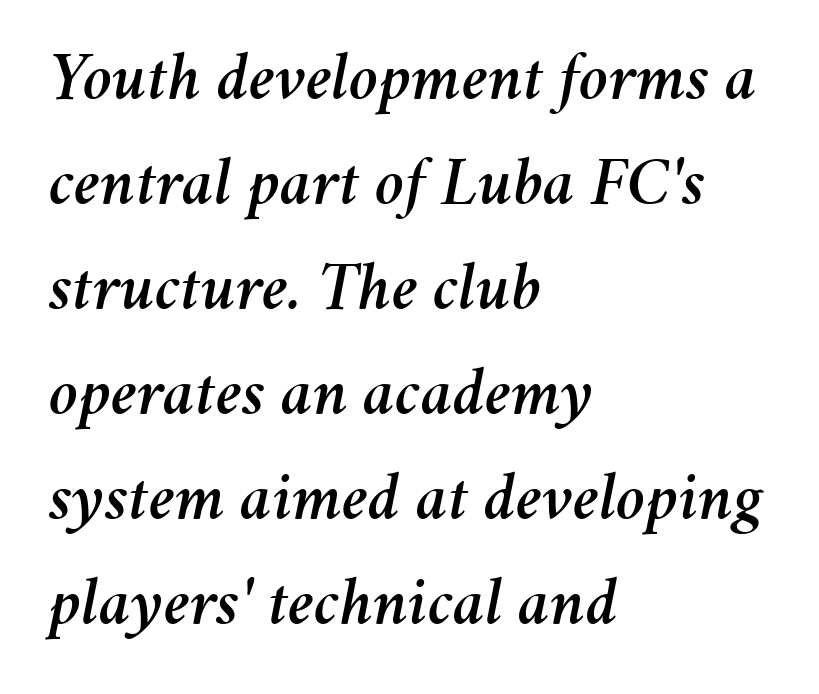
{"italic": "yes", "lean": "right", "slant_degrees": 11, "width": "normal", "stroke_contrast": "medium", "x_height": "medium", "monospaced": "no", "underline": "no", "align": "left", "line_spacing": "normal", "line_spacing_ratio": 1.5, "letter_spacing": "normal", "letter_spacing_em": 0.0, "glyph_px": 70}
